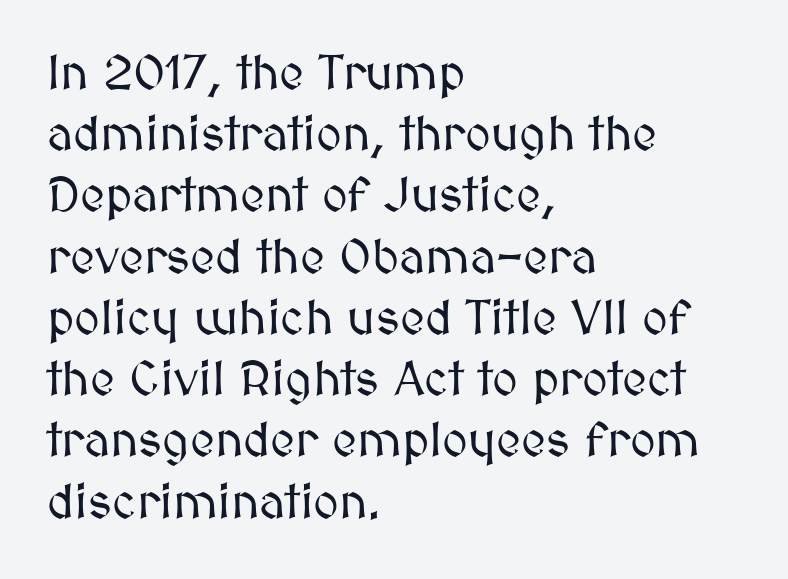
Q: Is the text italic (slanted)? A: No, it is upright.
Q: Is the text underlined? A: No.
Q: How is the paragraph aligned? A: Left-aligned.
Q: Is the spacing between letters normal or unusually wide? A: Normal.
Q: Is the spacing between lines tight, normal or loose? A: Normal.
Q: Width (condensed, normal, or wide)? A: Normal.
Q: Stroke contrast? A: Medium.
Q: x-height? A: Medium.
Q: Monospaced? A: No.
